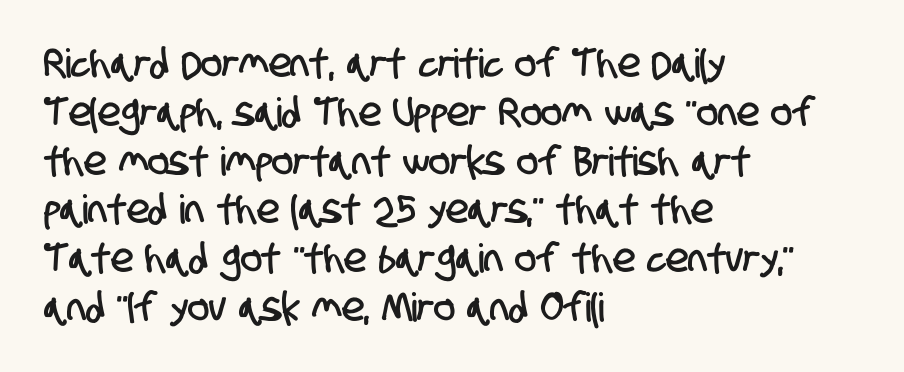
Q: Is the typeface a serif or a sans-serif typeface? A: Sans-serif.
Q: Is the text underlined? A: No.
Q: How is the paragraph aligned? A: Left-aligned.
Q: Is the spacing between letters normal or unusually wide? A: Normal.
Q: Width (condensed, normal, or wide)? A: Condensed.
Q: Stroke contrast? A: Low.
Q: x-height? A: Large.
Q: Monospaced? A: No.
